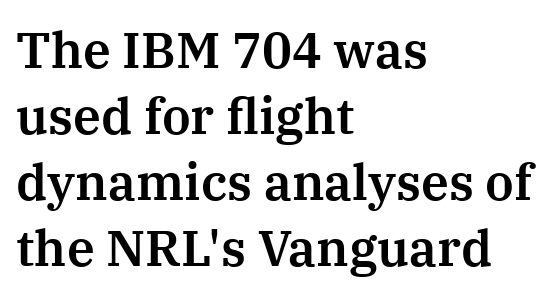
The image shows 50 px serif type, upright; set left-aligned, normal line spacing (1.32x), normal letter spacing, not underlined; medium stroke contrast and a medium x-height.
